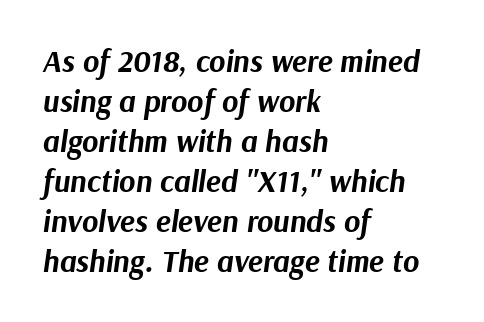
The image shows 31 px bold type, italic (leaning right); set left-aligned, normal line spacing (1.29x), normal letter spacing, not underlined; medium stroke contrast and a medium x-height.
